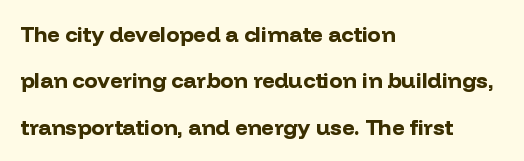
{"italic": "no", "bold": "yes", "underline": "no", "align": "left", "line_spacing": "loose", "line_spacing_ratio": 2.11, "letter_spacing": "normal", "letter_spacing_em": 0.0, "glyph_px": 22}
